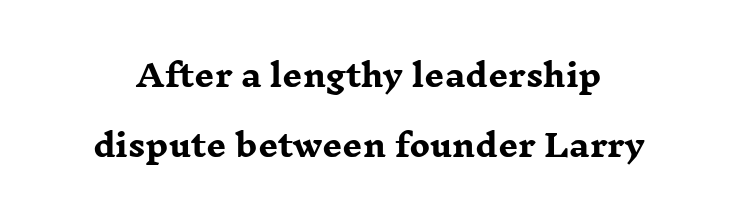
Q: Is the text bold? A: Yes.
Q: Is the text italic (slanted)? A: No, it is upright.
Q: Is the typeface a serif or a sans-serif typeface? A: Serif.
Q: Is the text underlined? A: No.
Q: How is the paragraph aligned? A: Centered.
Q: Is the spacing between letters normal or unusually wide? A: Normal.
Q: Is the spacing between lines tight, normal or loose? A: Loose.
Q: Width (condensed, normal, or wide)? A: Wide.
Q: Stroke contrast? A: Low.
Q: x-height? A: Medium.
Q: Monospaced? A: No.
